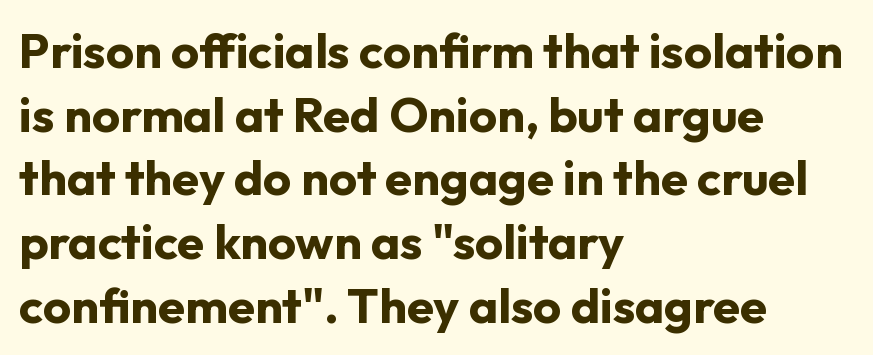
Regarding leading, the lines here are spaced in the standard way. Is this a fixed-width face? No — the glyphs have proportional, varying widths. Nope, not italic — everything's standing straight. There is no visible air inserted between adjacent glyphs.
